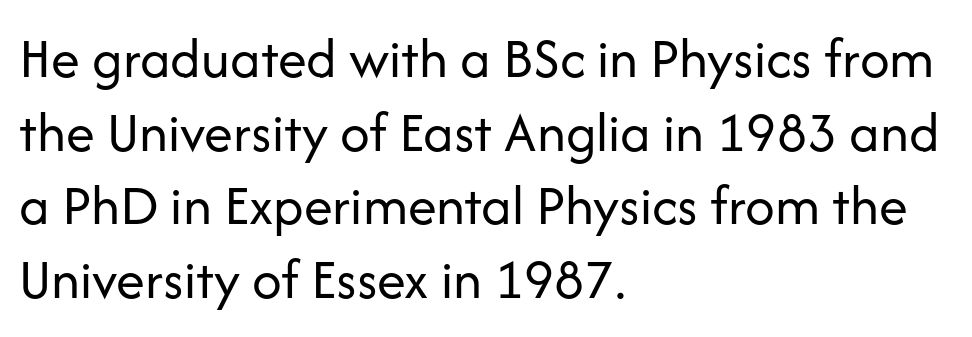
Q: Is the text bold? A: No.
Q: Is the text italic (slanted)? A: No, it is upright.
Q: Is the typeface a serif or a sans-serif typeface? A: Sans-serif.
Q: Is the text underlined? A: No.
Q: How is the paragraph aligned? A: Left-aligned.
Q: Is the spacing between letters normal or unusually wide? A: Normal.
Q: Is the spacing between lines tight, normal or loose? A: Normal.
Q: Width (condensed, normal, or wide)? A: Normal.
Q: Stroke contrast? A: Low.
Q: x-height? A: Medium.
Q: Monospaced? A: No.
